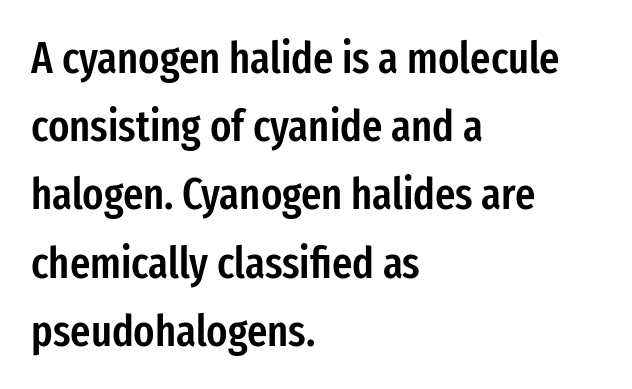
{"serif": "no", "italic": "no", "bold": "semi", "weight": "semibold", "width": "condensed", "stroke_contrast": "low", "x_height": "medium", "monospaced": "no", "underline": "no", "align": "left", "line_spacing": "normal", "line_spacing_ratio": 1.55, "letter_spacing": "normal", "letter_spacing_em": 0.0, "glyph_px": 44}
